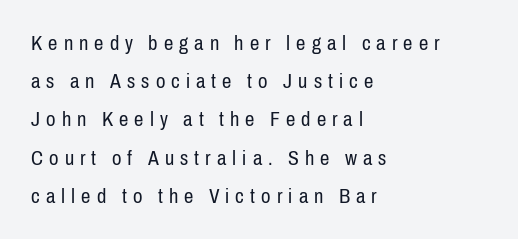
Nothing heavy about these letters — not bold at all. The type is letterspaced generously, with wide tracking. Lines of text with bare space underneath. Caption: multi-line text, flush left, ragged right. Ascenders rise straight up at ninety degrees.
